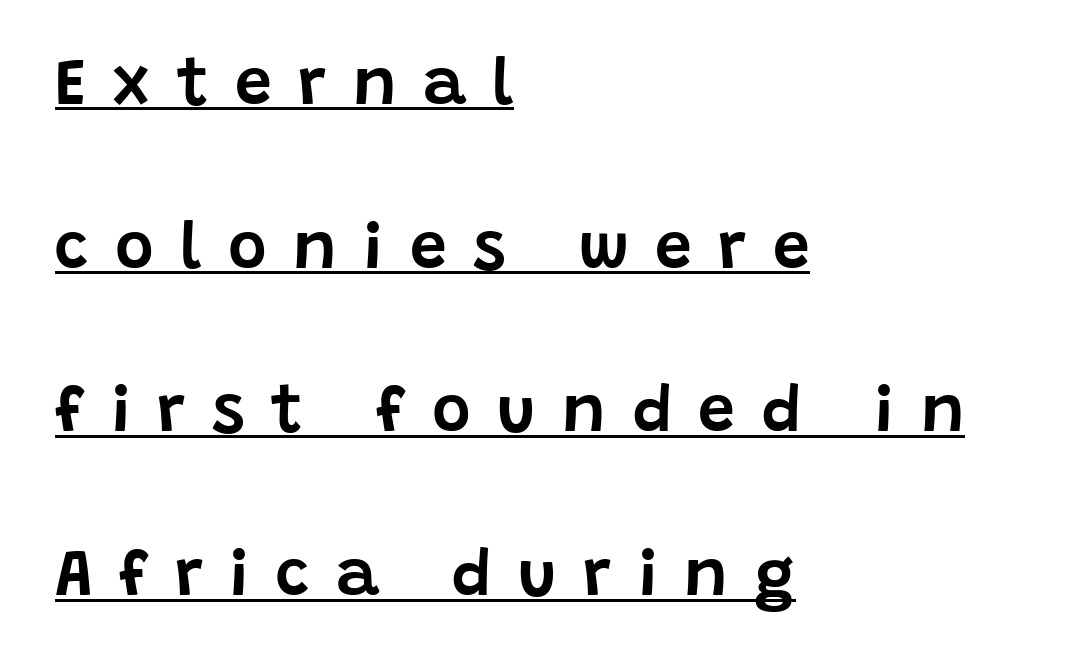
{"serif": "no", "italic": "no", "width": "normal", "stroke_contrast": "low", "x_height": "large", "monospaced": "no", "underline": "yes", "align": "left", "line_spacing": "loose", "line_spacing_ratio": 2.48, "letter_spacing": "wide", "letter_spacing_em": 0.4, "glyph_px": 66}
